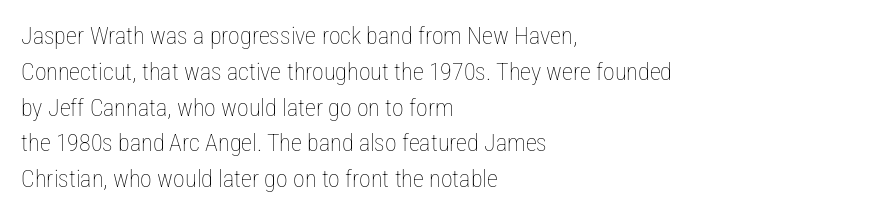
The setting favours the left margin, as ordinary paragraphs usually do. Upright lettering throughout. Letter spacing: default. No chunkiness to these letters — they're not bold.
